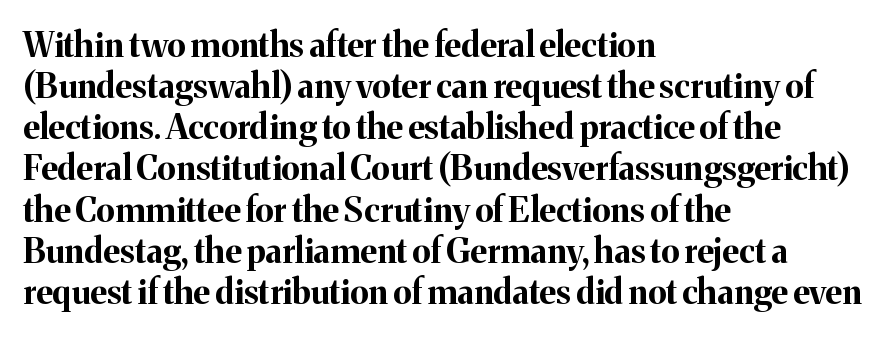
Each glyph is drawn with heavy, bold strokes. If you drew a line through each stem, it would be perfectly vertical. The typesetter chose a ragged-right arrangement here. Descender tails drop into unmarked territory.
